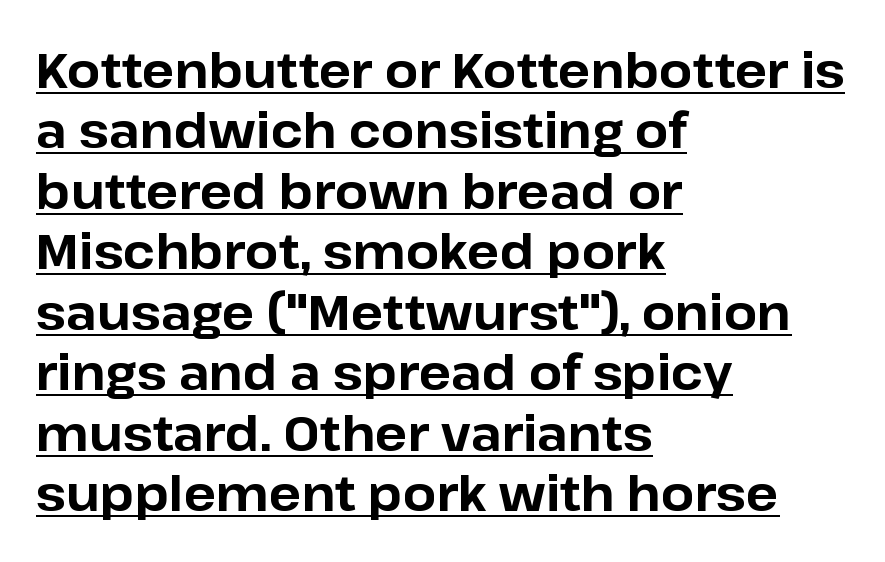
Q: Is the text bold? A: Yes.
Q: Is the text italic (slanted)? A: No, it is upright.
Q: Is the typeface a serif or a sans-serif typeface? A: Sans-serif.
Q: Is the text underlined? A: Yes.
Q: How is the paragraph aligned? A: Left-aligned.
Q: Is the spacing between letters normal or unusually wide? A: Normal.
Q: Is the spacing between lines tight, normal or loose? A: Normal.
Q: Width (condensed, normal, or wide)? A: Normal.
Q: Stroke contrast? A: Low.
Q: x-height? A: Medium.
Q: Monospaced? A: No.
